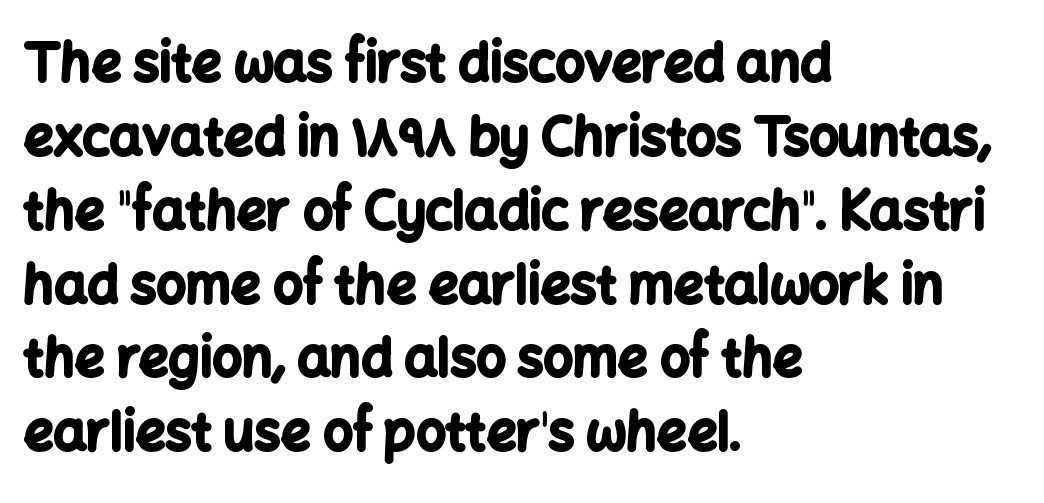
The image shows 52 px bold sans-serif type, upright; set left-aligned, normal line spacing (1.42x), normal letter spacing, not underlined; low stroke contrast and a medium x-height.
